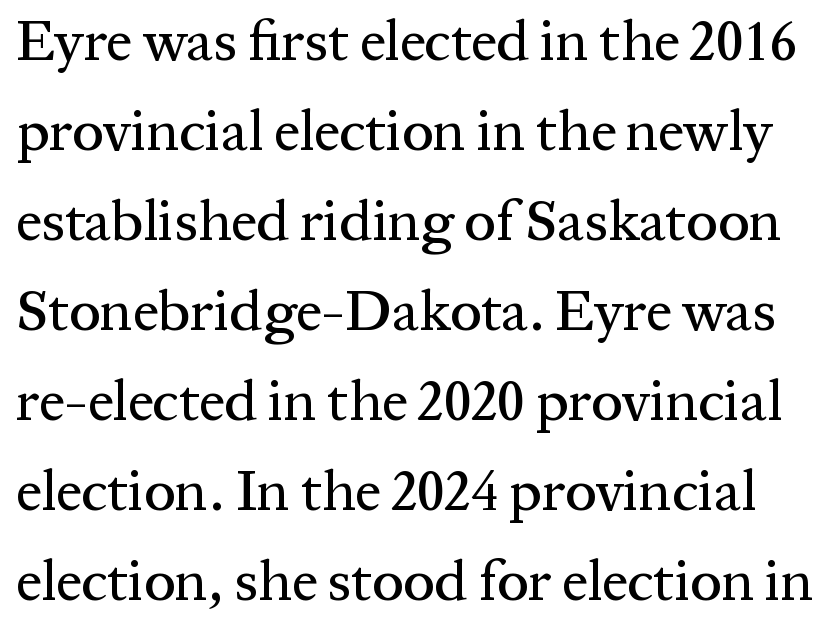
{"serif": "yes", "italic": "no", "width": "normal", "stroke_contrast": "medium", "x_height": "medium", "monospaced": "no", "underline": "no", "line_spacing": "normal", "line_spacing_ratio": 1.58, "letter_spacing": "normal", "letter_spacing_em": 0.0, "glyph_px": 57}
